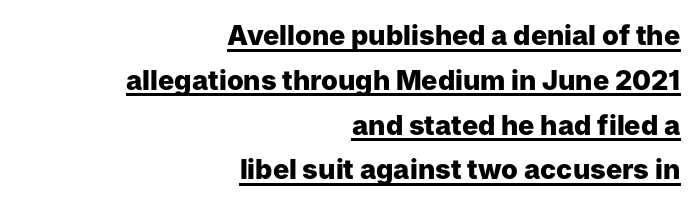
{"italic": "no", "bold": "yes", "underline": "yes", "align": "right", "line_spacing": "normal", "line_spacing_ratio": 1.66, "letter_spacing": "normal", "letter_spacing_em": 0.0, "glyph_px": 27}
